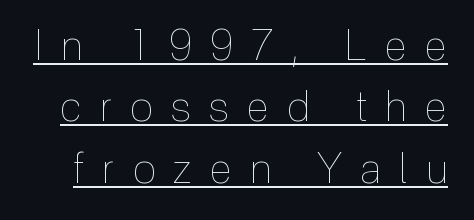
Q: Is the text bold? A: No.
Q: Is the text italic (slanted)? A: No, it is upright.
Q: Is the text underlined? A: Yes.
Q: Is the spacing between letters normal or unusually wide? A: Unusually wide.
Q: Is the spacing between lines tight, normal or loose? A: Normal.
Q: Width (condensed, normal, or wide)? A: Condensed.
Q: x-height? A: Medium.
Q: Monospaced? A: No.
